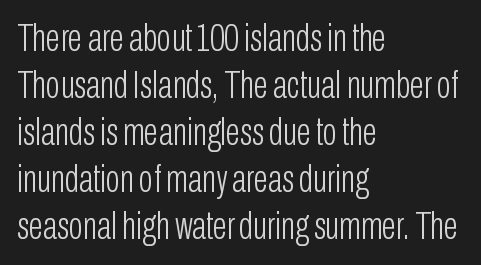
This rendering leaves character spacing at its baseline value. The font sits on the lighter half of the weight spectrum, regular included. A typesetter would label this face a sans. Spacing verdict: proportional, widths tailored to each character.
